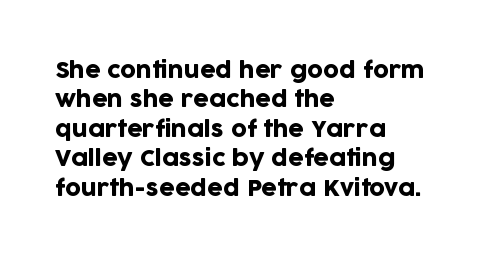
{"italic": "no", "underline": "no", "align": "left", "line_spacing": "normal", "line_spacing_ratio": 1.34, "letter_spacing": "normal", "letter_spacing_em": 0.0, "glyph_px": 22}
